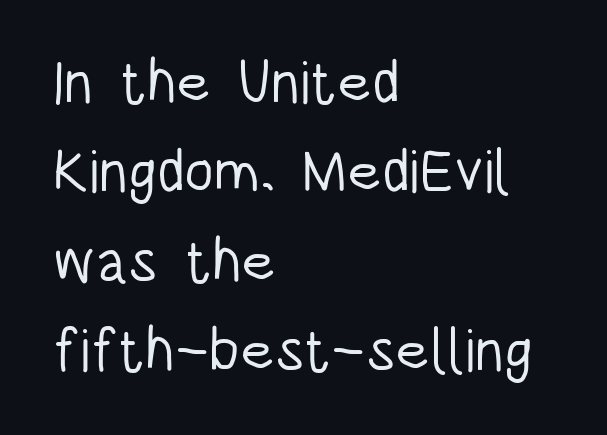
Q: Is the text bold? A: No.
Q: Is the text italic (slanted)? A: No, it is upright.
Q: Is the typeface a serif or a sans-serif typeface? A: Sans-serif.
Q: Is the text underlined? A: No.
Q: How is the paragraph aligned? A: Left-aligned.
Q: Is the spacing between letters normal or unusually wide? A: Normal.
Q: Is the spacing between lines tight, normal or loose? A: Normal.
Q: Width (condensed, normal, or wide)? A: Condensed.
Q: Stroke contrast? A: Low.
Q: x-height? A: Large.
Q: Monospaced? A: No.
